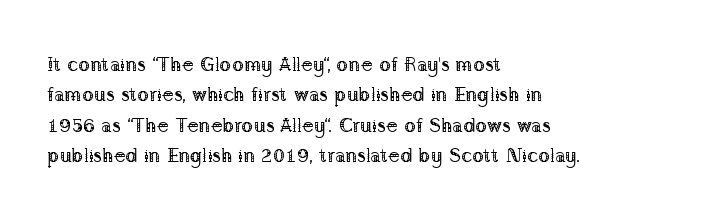
Q: Is the text bold? A: No.
Q: Is the text italic (slanted)? A: No, it is upright.
Q: Is the text underlined? A: No.
Q: How is the paragraph aligned? A: Left-aligned.
Q: Is the spacing between letters normal or unusually wide? A: Normal.
Q: Is the spacing between lines tight, normal or loose? A: Normal.
